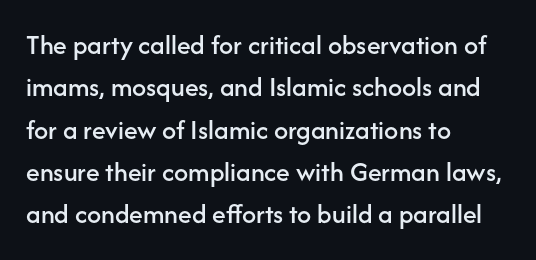
Q: Is the text italic (slanted)? A: No, it is upright.
Q: Is the typeface a serif or a sans-serif typeface? A: Sans-serif.
Q: Is the text underlined? A: No.
Q: How is the paragraph aligned? A: Left-aligned.
Q: Is the spacing between letters normal or unusually wide? A: Normal.
Q: Is the spacing between lines tight, normal or loose? A: Normal.
Q: Width (condensed, normal, or wide)? A: Normal.
Q: Stroke contrast? A: Low.
Q: x-height? A: Medium.
Q: Monospaced? A: No.
